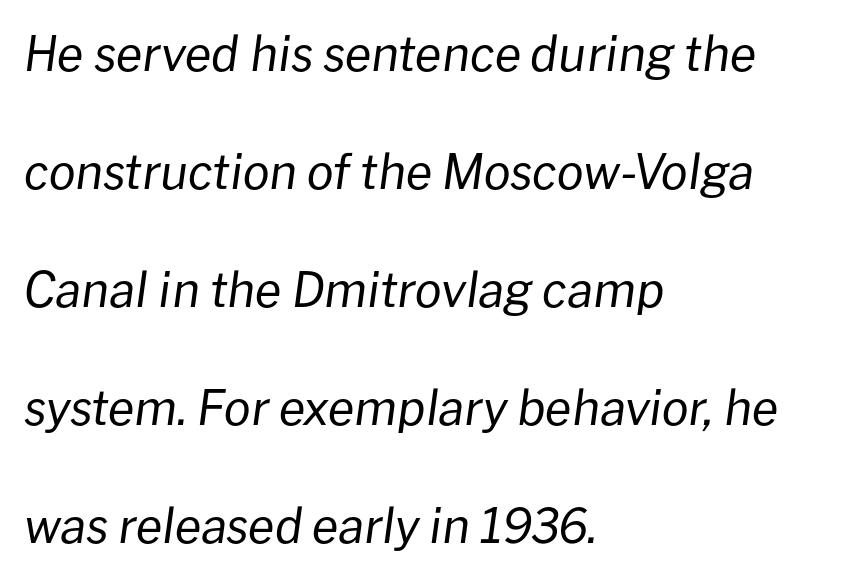
{"italic": "yes", "lean": "right", "slant_degrees": 8, "bold": "no", "weight": "regular", "width": "normal", "stroke_contrast": "low", "x_height": "medium", "monospaced": "no", "underline": "no", "align": "left", "line_spacing": "loose", "line_spacing_ratio": 2.46, "letter_spacing": "normal", "letter_spacing_em": 0.0, "glyph_px": 48}
